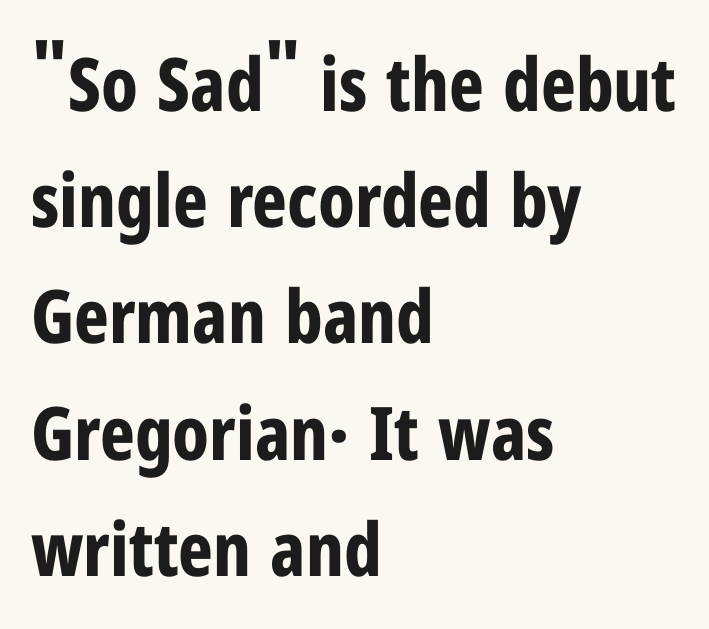
The image shows 74 px bold, condensed sans-serif type, upright; set left-aligned, normal line spacing (1.57x), normal letter spacing, not underlined; low stroke contrast and a medium x-height.
